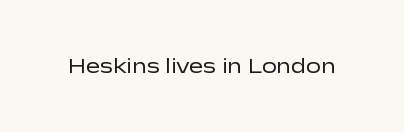
The passage shown is not underscored anywhere. The font's upright variant was chosen for this text. Stems here are at most as thick as an everyday book face. Observe the ordinary spacing: letters are neighbours, not strangers.
